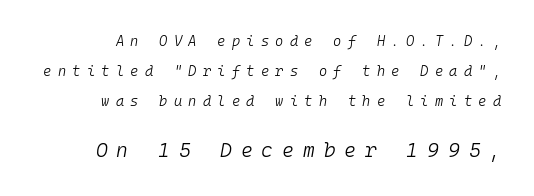
The lower block of text is set noticeably larger than the block above it. The space directly below the letters is spotless. Is the type heavy? It reads as light-to-regular instead. Observe the wide spacing: letters keep a clear distance from each other.
